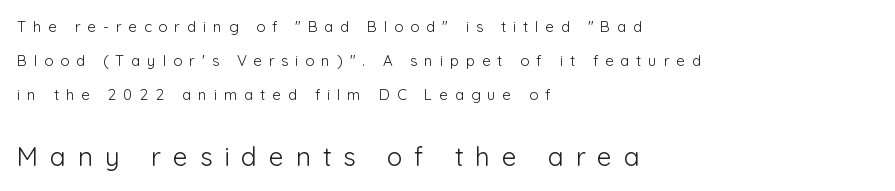
The image shows 26 px text type, upright; set left-aligned, loose line spacing (2.28x), unusually wide letter spacing (+0.46 em), not underlined; the second (bottom) block is 1.73x larger.
